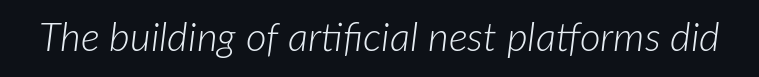
The image shows 40 px light type, italic (leaning right); set normal letter spacing, not underlined; low stroke contrast and a medium x-height.
